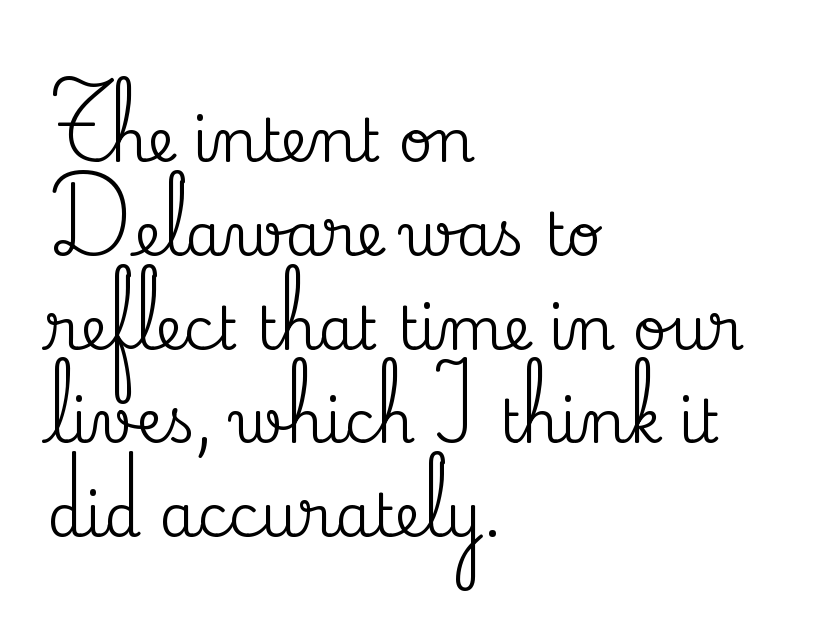
Stroke terminals: seriffed. It's the straight-up-and-down kind of type. Underline: absent. Short note: letters normally spaced. The rows are spaced the way most documents space them.
